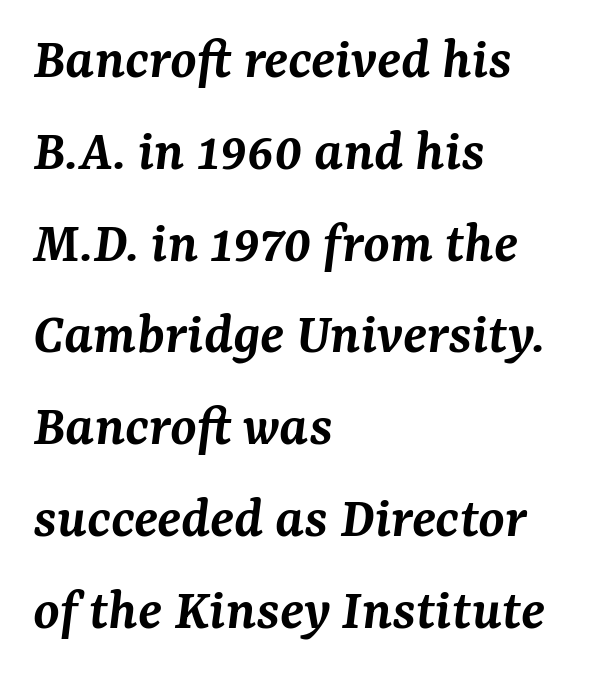
These lines were composed using italics. Does extra space separate the letters? No, they use regular spacing. Typeset ragged right — the left edge is the straight one. Check under the words: just untouched page. A typesetter would call this leading conventional body-copy spacing.
